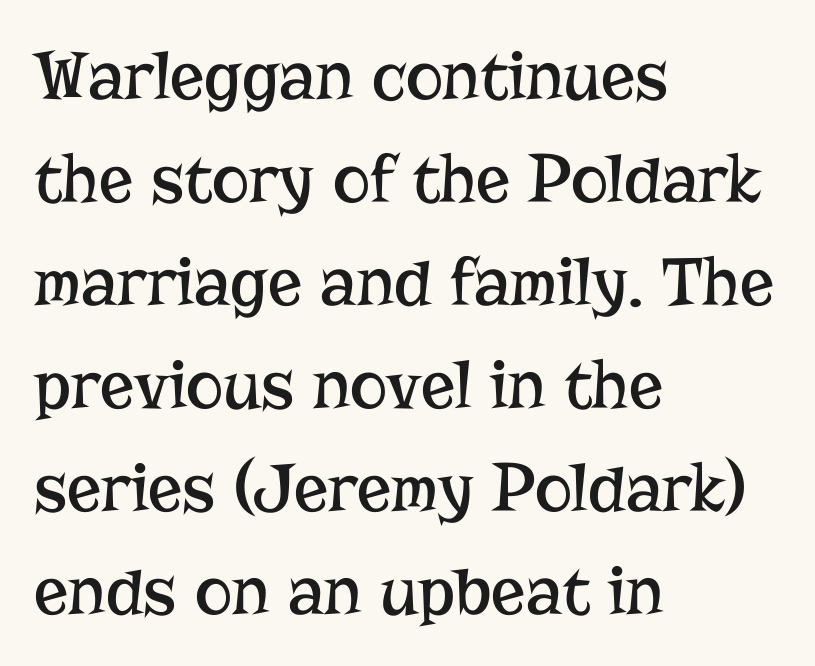
Q: Is the text bold? A: No.
Q: Is the text italic (slanted)? A: No, it is upright.
Q: Is the typeface a serif or a sans-serif typeface? A: Serif.
Q: Is the text underlined? A: No.
Q: How is the paragraph aligned? A: Left-aligned.
Q: Is the spacing between letters normal or unusually wide? A: Normal.
Q: Is the spacing between lines tight, normal or loose? A: Normal.
Q: Width (condensed, normal, or wide)? A: Normal.
Q: Stroke contrast? A: Low.
Q: x-height? A: Medium.
Q: Monospaced? A: No.
